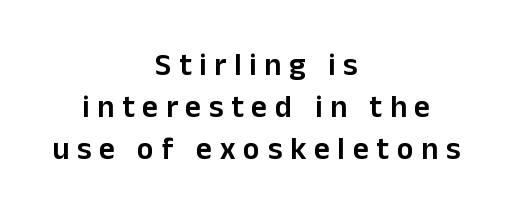
Q: Is the text bold? A: Semi-bold.
Q: Is the text italic (slanted)? A: No, it is upright.
Q: Is the typeface a serif or a sans-serif typeface? A: Sans-serif.
Q: Is the text underlined? A: No.
Q: How is the paragraph aligned? A: Centered.
Q: Is the spacing between letters normal or unusually wide? A: Unusually wide.
Q: Is the spacing between lines tight, normal or loose? A: Normal.
Q: Width (condensed, normal, or wide)? A: Normal.
Q: Stroke contrast? A: Low.
Q: x-height? A: Medium.
Q: Monospaced? A: No.
